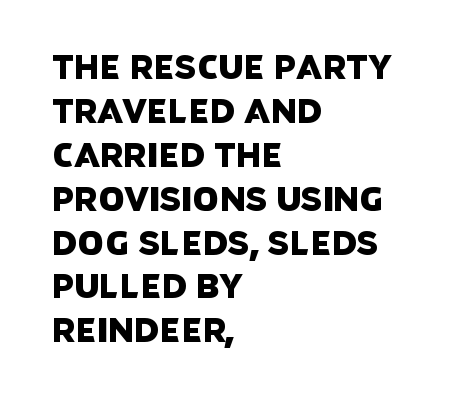
A typesetter would label this face a sans. The passage shown has conventional tracking throughout. The rendering uses natural spacing where letterforms have individual widths. The foot of each line stays bare and open. The passage is arranged the way most books set body copy — flush left. Does the leading feel generous? No, just average.
